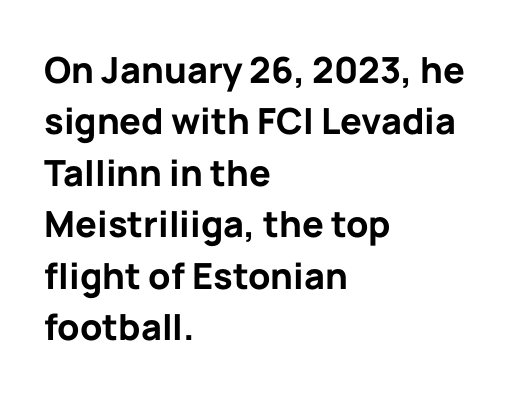
{"serif": "no", "italic": "no", "bold": "yes", "weight": "bold", "width": "normal", "stroke_contrast": "low", "x_height": "medium", "monospaced": "no", "underline": "no", "align": "left", "line_spacing": "normal", "line_spacing_ratio": 1.43, "letter_spacing": "normal", "letter_spacing_em": 0.0, "glyph_px": 36}
